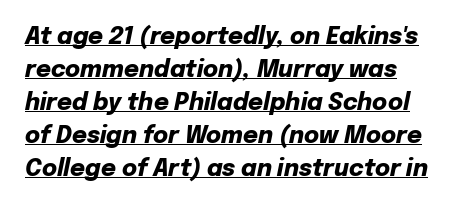
On the weight axis this lands at bold, roughly 700. The line texture is even and compact thanks to regular tracking. The rows are spaced the way most documents space them. Check the space under the baseline: a stroke is drawn there.
